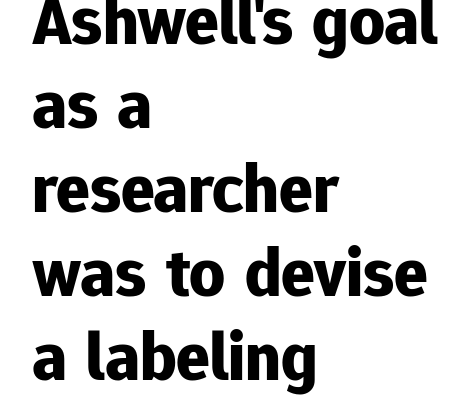
{"serif": "no", "italic": "no", "bold": "yes", "weight": "bold", "width": "normal", "stroke_contrast": "low", "x_height": "medium", "monospaced": "no", "underline": "no", "align": "left", "line_spacing_ratio": 1.2, "letter_spacing": "normal", "letter_spacing_em": 0.0, "glyph_px": 70}
